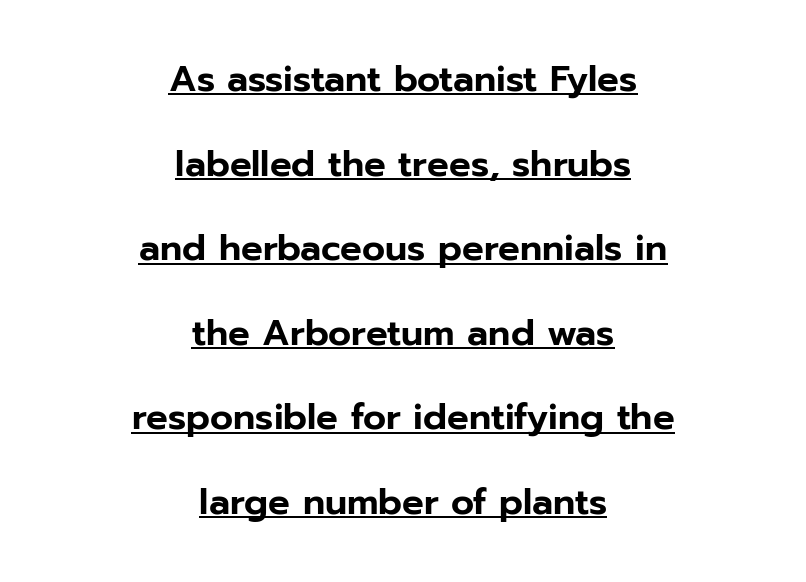
A continuous stroke trails under the words, as in a hyperlink. In terms of posture, this sample is upright. A typesetter would call this proportional, since set widths differ per character. The leading is generous, giving the passage an open texture. Examine the stroke ends and you'll find no serifs.
